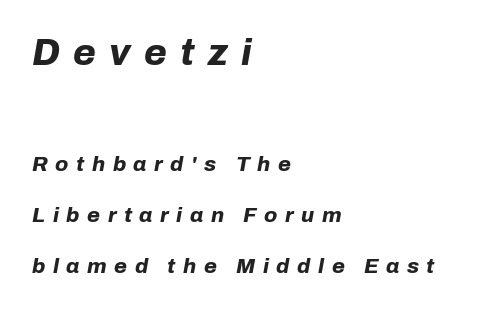
The image shows 37 px bold type, italic (leaning right); set left-aligned, loose line spacing (2.44x), unusually wide letter spacing (+0.36 em), not underlined; the first (top) block is 1.76x larger; low stroke contrast and a medium x-height.
